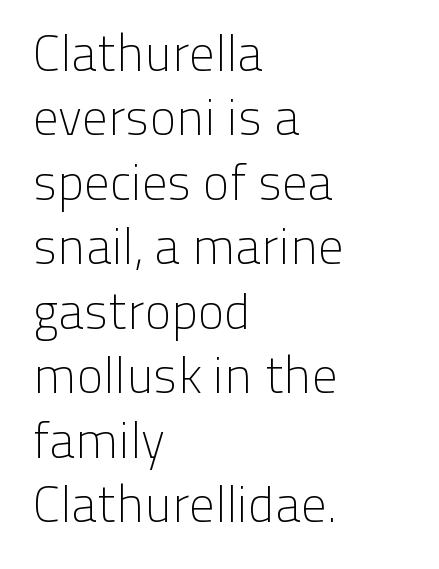
The image shows 50 px light sans-serif type, upright; set left-aligned, normal line spacing (1.29x), normal letter spacing, not underlined; low stroke contrast and a medium x-height.
